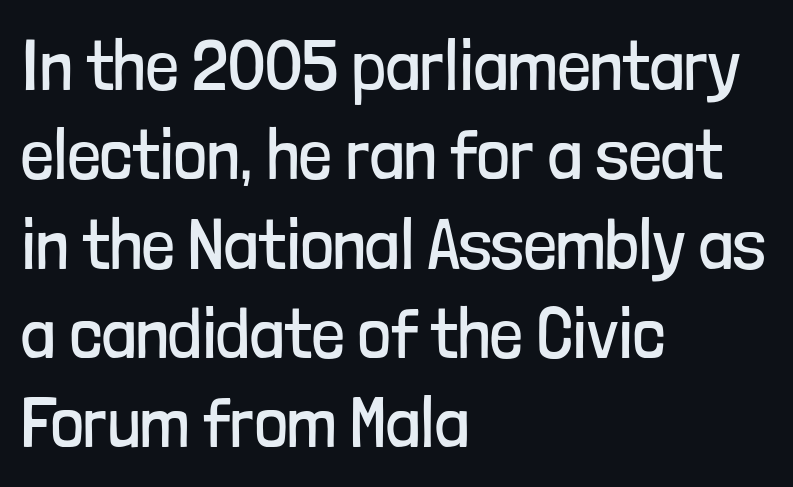
The image shows 72 px regular-weight, condensed sans-serif type, upright; set left-aligned, line spacing 1.24x, normal letter spacing, not underlined; low stroke contrast and a medium x-height.
